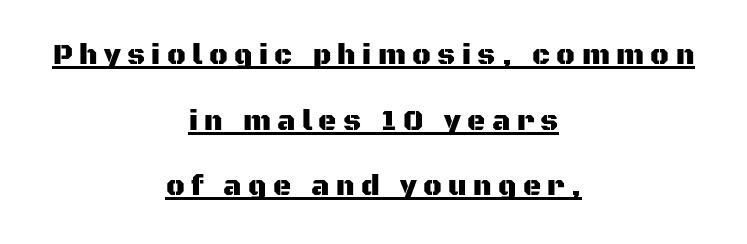
{"serif": "no", "italic": "no", "width": "normal", "stroke_contrast": "medium", "x_height": "large", "monospaced": "no", "underline": "yes", "align": "center", "line_spacing": "loose", "line_spacing_ratio": 2.34, "letter_spacing": "wide", "letter_spacing_em": 0.23, "glyph_px": 28}
